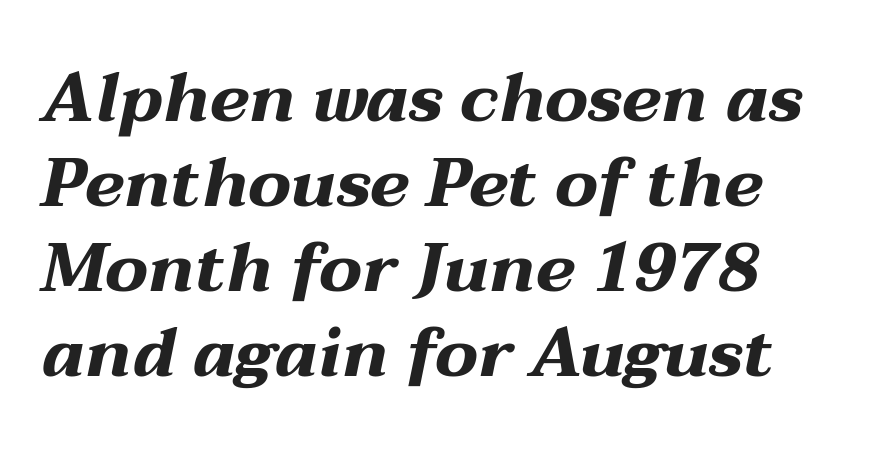
Words appear dense and cohesive because spacing is normal. Evenly set lines give the paragraph a standard silhouette. This sample is left-justified, so line endings fall wherever the words run out. Proportional: the letters do not fall into vertical columns. The strokes are fattened all the way to bold.
